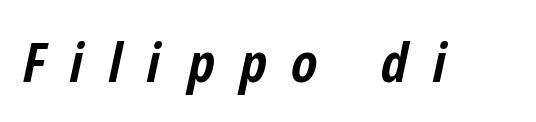
The image shows 54 px bold, condensed type, italic (leaning right); set unusually wide letter spacing (+0.47 em), not underlined; low stroke contrast and a medium x-height.
